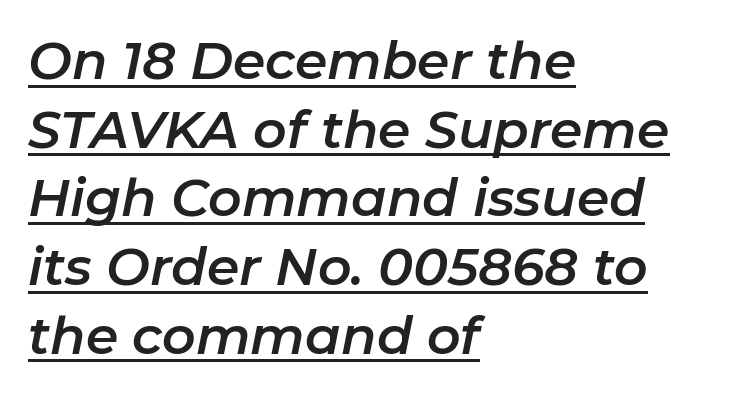
Think of a printed novel: that variable character pitch is what you see here. This sample carries an underscore along the baseline area. Students, observe: this is what conventionally led text looks like. These lines stack with their left ends in a neat column.
